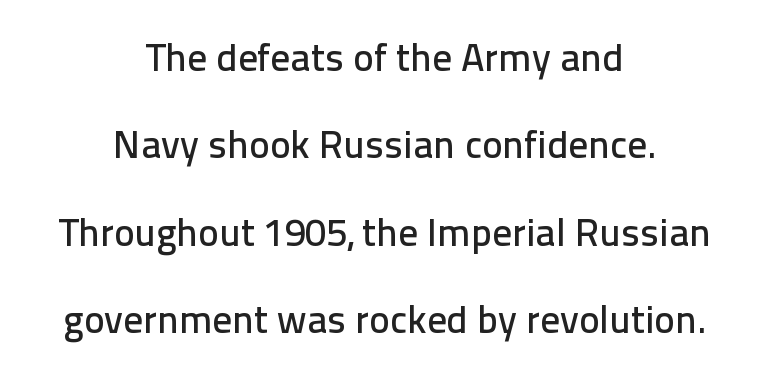
{"serif": "no", "italic": "no", "width": "normal", "stroke_contrast": "low", "x_height": "medium", "monospaced": "no", "underline": "no", "align": "center", "line_spacing": "loose", "line_spacing_ratio": 2.24, "letter_spacing": "normal", "letter_spacing_em": 0.0, "glyph_px": 39}
